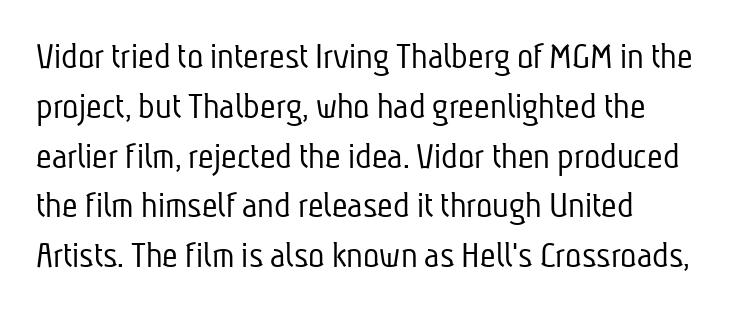
Q: Is the text bold? A: No.
Q: Is the typeface a serif or a sans-serif typeface? A: Sans-serif.
Q: Is the text underlined? A: No.
Q: Is the spacing between letters normal or unusually wide? A: Normal.
Q: Is the spacing between lines tight, normal or loose? A: Normal.
Q: Width (condensed, normal, or wide)? A: Condensed.
Q: Stroke contrast? A: Low.
Q: x-height? A: Medium.
Q: Monospaced? A: No.
